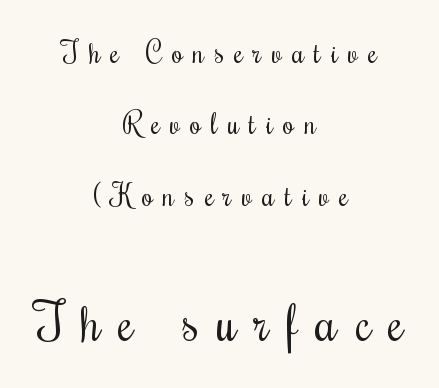
The lines are quadded center. Reading down the column, the eye jumps a long way to each next line. Between these two stacked blocks, the lower one wins on size.
